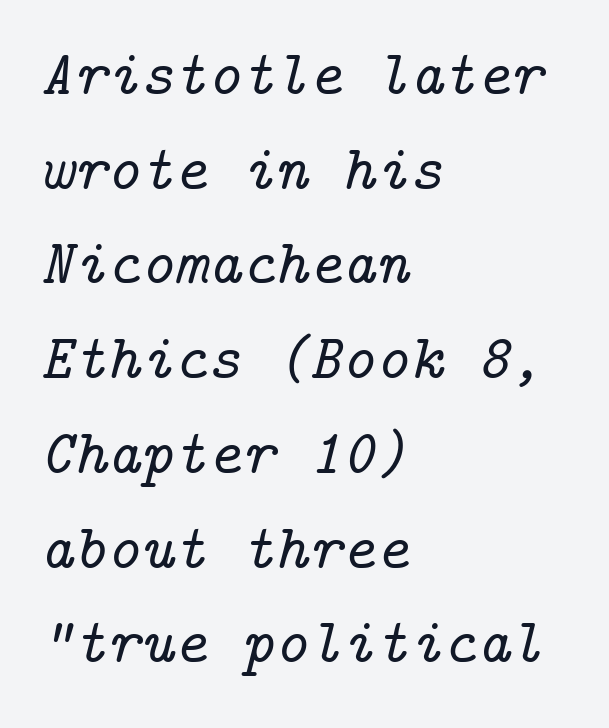
Q: Is the text italic (slanted)? A: Yes, it leans right by about 14 degrees.
Q: Is the typeface a serif or a sans-serif typeface? A: Serif.
Q: Is the text underlined? A: No.
Q: How is the paragraph aligned? A: Left-aligned.
Q: Is the spacing between letters normal or unusually wide? A: Normal.
Q: Is the spacing between lines tight, normal or loose? A: Normal.
Q: Width (condensed, normal, or wide)? A: Normal.
Q: Stroke contrast? A: Low.
Q: x-height? A: Medium.
